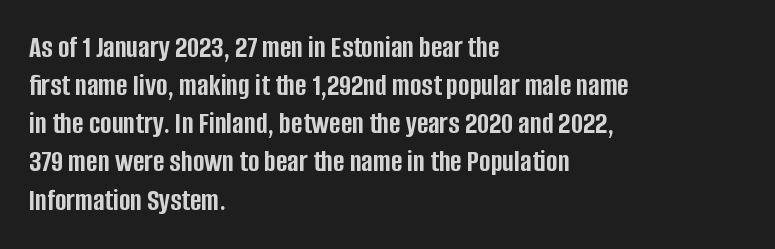
Q: Is the text bold? A: Yes.
Q: Is the text italic (slanted)? A: No, it is upright.
Q: Is the typeface a serif or a sans-serif typeface? A: Sans-serif.
Q: Is the text underlined? A: No.
Q: How is the paragraph aligned? A: Left-aligned.
Q: Is the spacing between letters normal or unusually wide? A: Normal.
Q: Width (condensed, normal, or wide)? A: Condensed.
Q: Stroke contrast? A: Low.
Q: x-height? A: Large.
Q: Monospaced? A: No.
